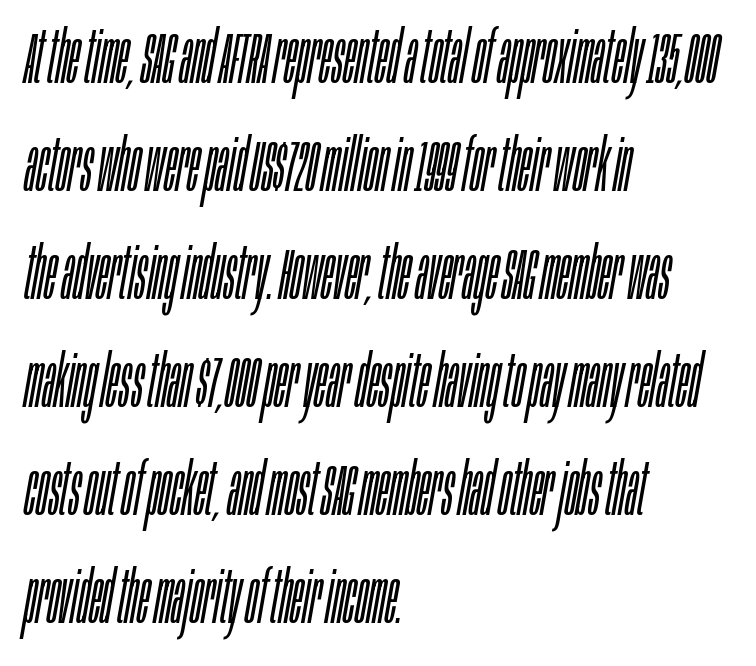
Whoever set this chose a conventional vertical rhythm. Italic: yes, the glyphs are oblique. Alignment: flush left. The letterforms sit shoulder to shoulder at normal distance. This sample has the flowing, uneven cadence of proportional lettering.
